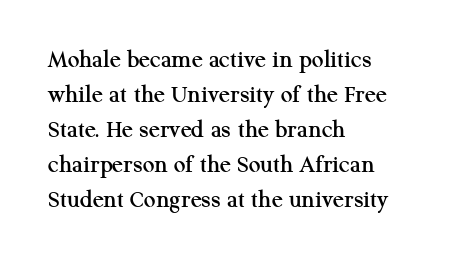
The image shows 26 px text type, upright; set left-aligned, normal line spacing (1.35x), normal letter spacing, not underlined.
